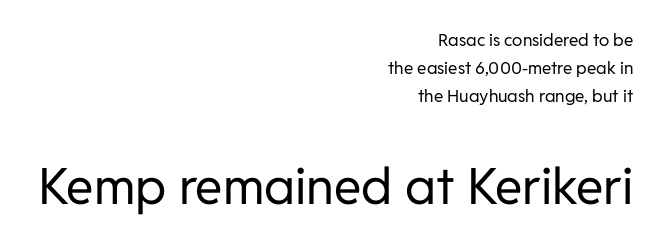
Q: Is the text bold? A: No.
Q: Is the text italic (slanted)? A: No, it is upright.
Q: Is the typeface a serif or a sans-serif typeface? A: Sans-serif.
Q: Is the text underlined? A: No.
Q: How is the paragraph aligned? A: Right-aligned.
Q: Is the spacing between letters normal or unusually wide? A: Normal.
Q: Is the spacing between lines tight, normal or loose? A: Normal.
Q: Which block of text is set in a larger size, the first (top) or the second (bottom)? A: The second (bottom) one.
Q: Width (condensed, normal, or wide)? A: Normal.
Q: Stroke contrast? A: Low.
Q: x-height? A: Medium.
Q: Monospaced? A: No.
